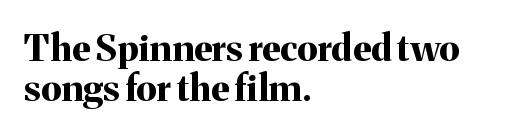
You can tell it's not italic because the verticals are truly vertical. If you drew a ruler down the left edge, every line would touch it. Here the glyphs are tracked normally, forming tight word shapes. Here the designer chose a conventional face with non-uniform glyph widths. On the weight axis this lands at bold, roughly 700. Tightly led — the rows are bunched.
